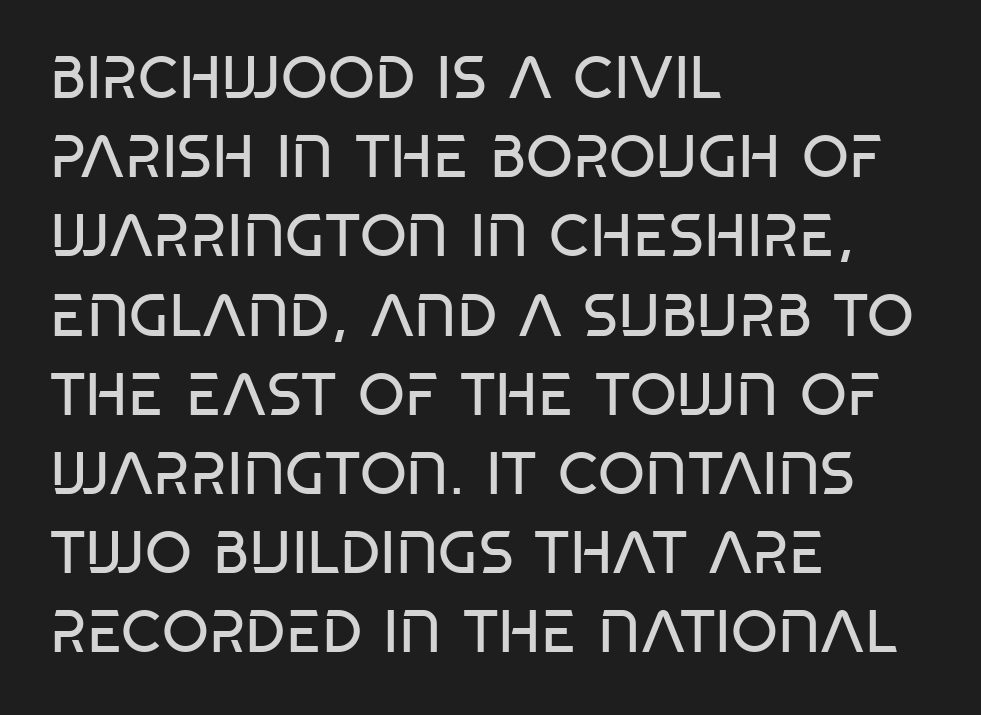
The image shows 60 px regular-weight, condensed sans-serif type, upright; set left-aligned, normal line spacing (1.32x), normal letter spacing, not underlined; low stroke contrast and a large x-height.
